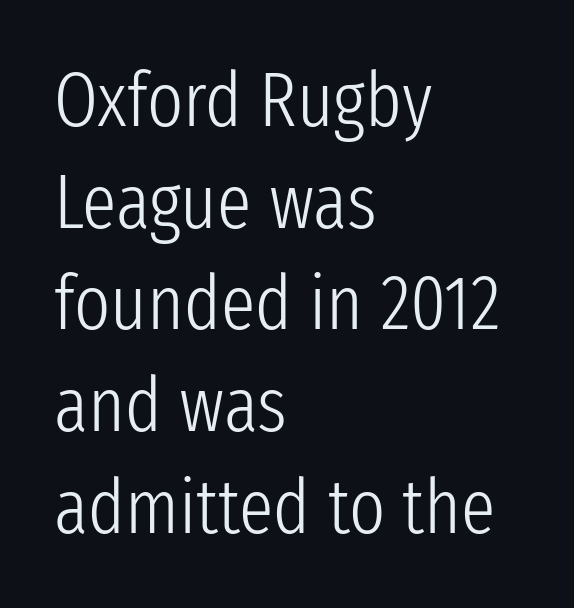
Q: Is the text bold? A: No.
Q: Is the text italic (slanted)? A: No, it is upright.
Q: Is the typeface a serif or a sans-serif typeface? A: Sans-serif.
Q: Is the text underlined? A: No.
Q: How is the paragraph aligned? A: Left-aligned.
Q: Is the spacing between letters normal or unusually wide? A: Normal.
Q: Is the spacing between lines tight, normal or loose? A: Normal.
Q: Width (condensed, normal, or wide)? A: Condensed.
Q: Stroke contrast? A: Low.
Q: x-height? A: Medium.
Q: Monospaced? A: No.
